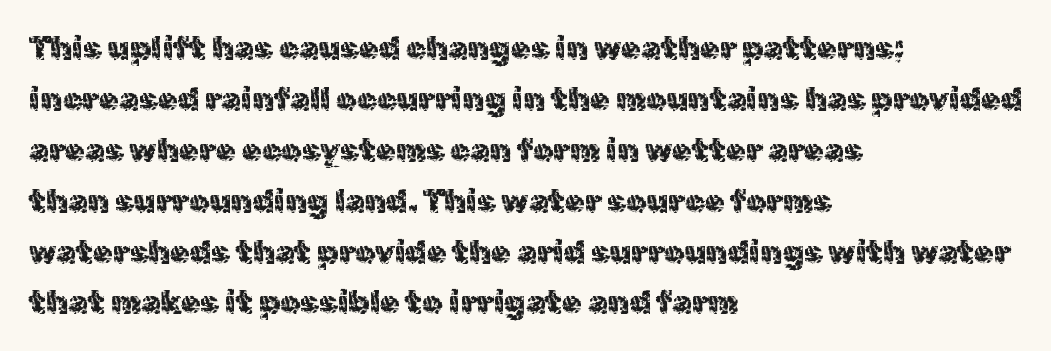
{"serif": "no", "italic": "no", "bold": "no", "weight": "regular", "width": "normal", "x_height": "medium", "monospaced": "no", "underline": "no", "align": "left", "line_spacing": "normal", "line_spacing_ratio": 1.59, "letter_spacing": "normal", "letter_spacing_em": 0.0, "glyph_px": 32}
